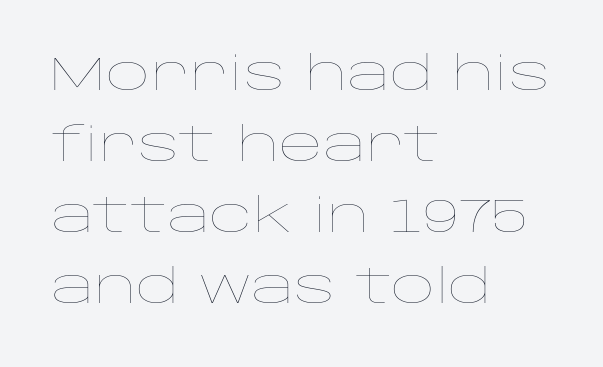
Check under the words: just untouched page. Summary of vertical rhythm: regular, with standard interline spacing. The weight would be labelled regular, book, light, or lighter still. The face used here is proportionally spaced, like ordinary book or web type. The horizontal fit of the characters is conventional and even. These lines stack with their left ends in a neat column.
